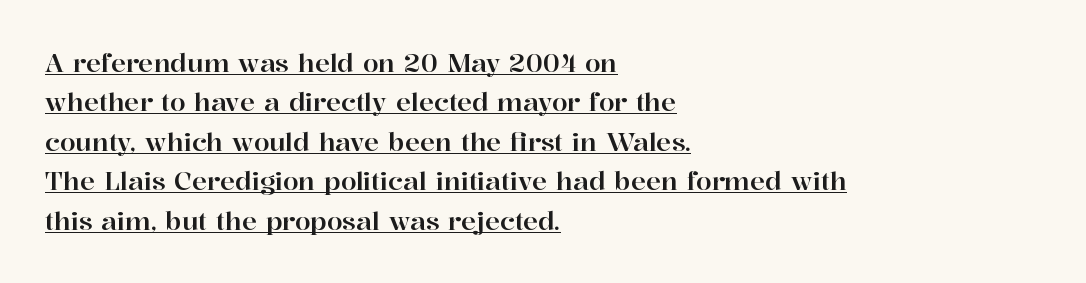
The face used here appears with an underline applied. All the whitespace from short lines collects on the right. Does extra space separate the letters? No, they use regular spacing. Leading matches the norm, producing a regular column. These lines were composed using upright roman letters.
